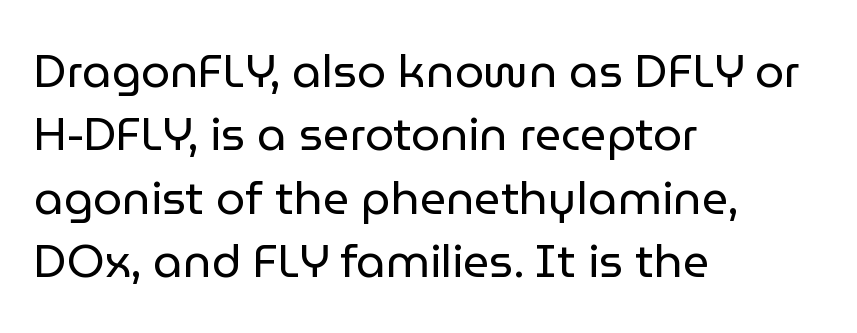
The image shows 46 px regular-weight sans-serif type, upright; set left-aligned, normal line spacing (1.38x), normal letter spacing, not underlined; low stroke contrast and a medium x-height.
